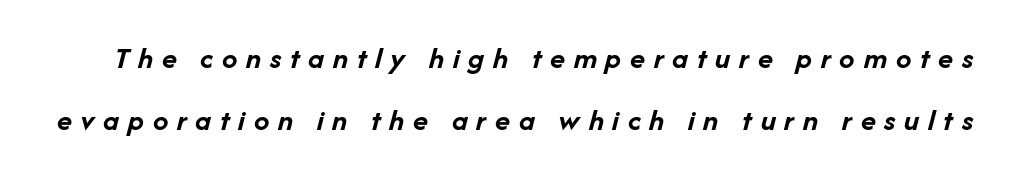
{"italic": "yes", "lean": "right", "slant_degrees": 14, "bold": "yes", "weight": "semibold", "width": "normal", "stroke_contrast": "low", "x_height": "medium", "monospaced": "no", "underline": "no", "line_spacing": "loose", "line_spacing_ratio": 2.01, "letter_spacing": "wide", "letter_spacing_em": 0.28, "glyph_px": 31}
